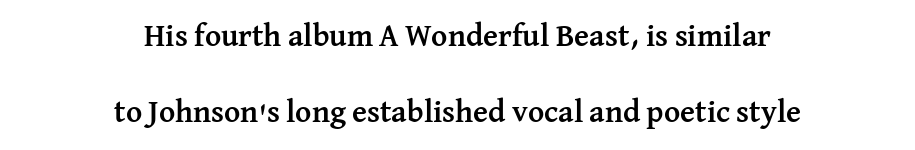
The image shows 31 px semibold serif type, upright; set centered, loose line spacing (2.44x), normal letter spacing, not underlined; medium stroke contrast and a medium x-height.
